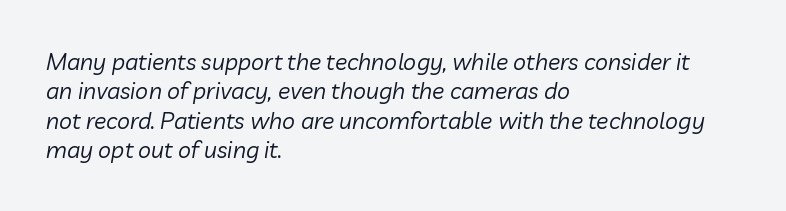
{"italic": "yes", "lean": "right", "slant_degrees": 10, "bold": "no", "underline": "no", "align": "left", "line_spacing": "normal", "line_spacing_ratio": 1.28, "letter_spacing": "normal", "letter_spacing_em": 0.0, "glyph_px": 23}
